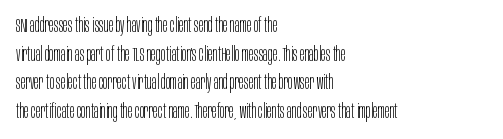
Q: Is the text bold? A: No.
Q: Is the text italic (slanted)? A: No, it is upright.
Q: Is the text underlined? A: No.
Q: How is the paragraph aligned? A: Left-aligned.
Q: Is the spacing between letters normal or unusually wide? A: Normal.
Q: Is the spacing between lines tight, normal or loose? A: Normal.
